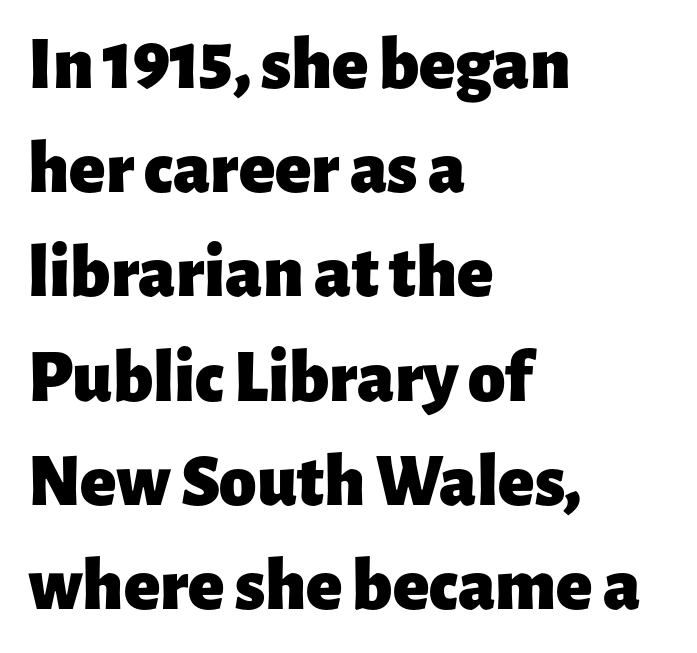
Q: Is the text bold? A: Yes.
Q: Is the text italic (slanted)? A: No, it is upright.
Q: Is the typeface a serif or a sans-serif typeface? A: Sans-serif.
Q: Is the text underlined? A: No.
Q: How is the paragraph aligned? A: Left-aligned.
Q: Is the spacing between letters normal or unusually wide? A: Normal.
Q: Is the spacing between lines tight, normal or loose? A: Normal.
Q: Width (condensed, normal, or wide)? A: Normal.
Q: Stroke contrast? A: Low.
Q: x-height? A: Medium.
Q: Monospaced? A: No.
